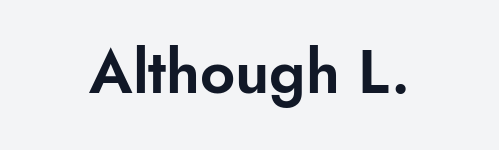
Regarding serifs, this sample does without them. The words here are not underlined. Designer's note — italics off, roman on. Default kerning and tracking; the words read as compact shapes. Is this a fixed-width face? No — the glyphs have proportional, varying widths.
